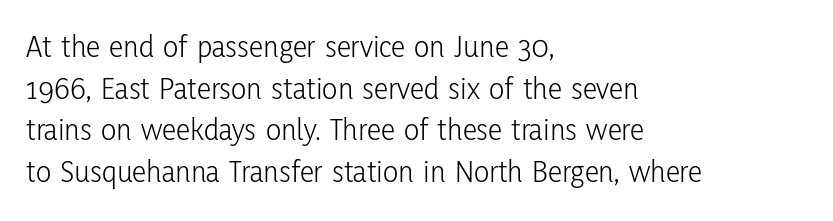
{"serif": "no", "italic": "no", "bold": "no", "weight": "light", "width": "condensed", "stroke_contrast": "low", "x_height": "medium", "monospaced": "no", "underline": "no", "align": "left", "line_spacing": "normal", "line_spacing_ratio": 1.3, "letter_spacing": "normal", "letter_spacing_em": 0.0, "glyph_px": 32}
